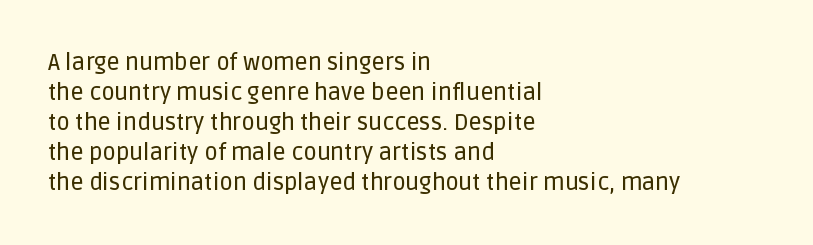
The image shows 23 px text type, upright; set left-aligned, normal line spacing (1.3x), normal letter spacing, not underlined.
